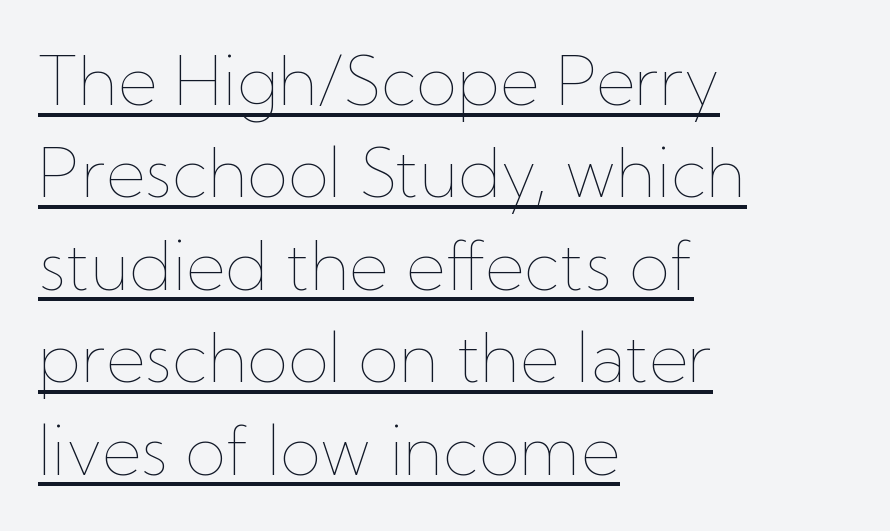
The image shows 67 px thin type, upright; set left-aligned, normal line spacing (1.38x), normal letter spacing, underlined; low stroke contrast and a medium x-height.
